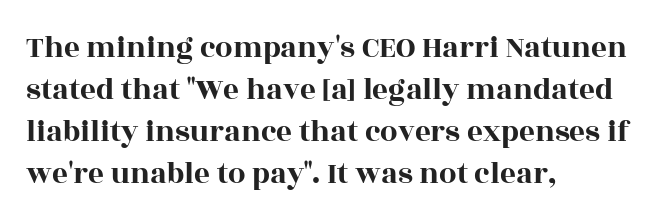
The image shows 31 px wide serif type, upright; set left-aligned, normal line spacing (1.35x), normal letter spacing, not underlined; a large x-height.
